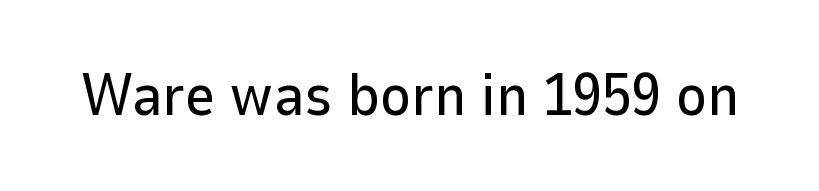
The horizontal fit of the characters is conventional and even. The face used here is proportionally spaced, like ordinary book or web type. To sum up the face: it is a sans, with no serifs. This is roman type, the default non-slanted kind. The area under the type is left untouched.
